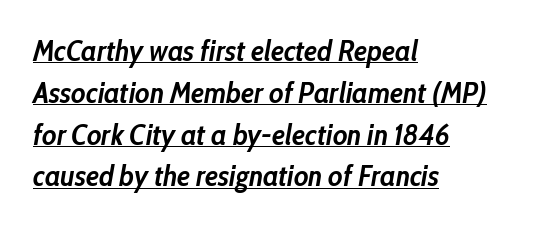
The image shows 29 px semibold, condensed type, italic (leaning right); set left-aligned, normal line spacing (1.44x), normal letter spacing, underlined; low stroke contrast and a medium x-height.
